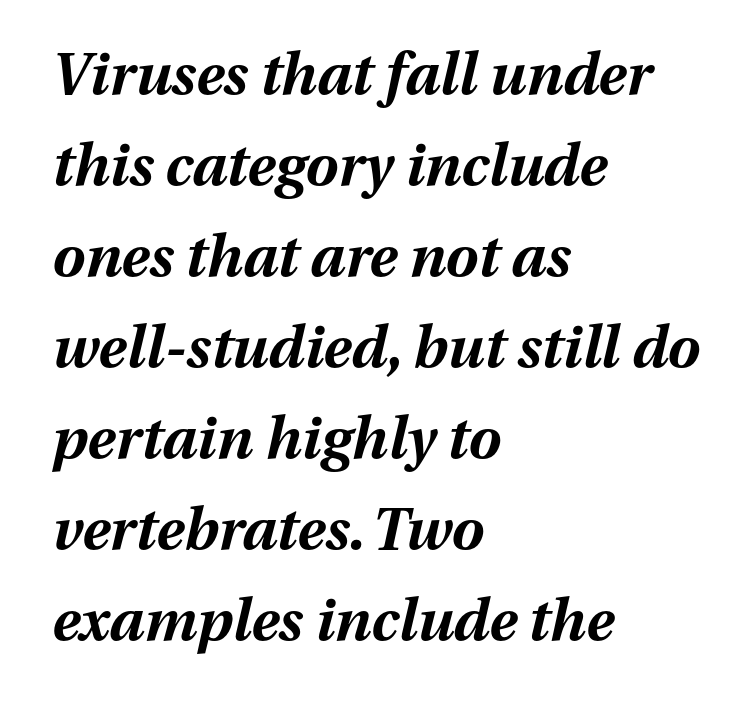
{"italic": "yes", "lean": "right", "slant_degrees": 13, "bold": "yes", "weight": "bold", "width": "normal", "stroke_contrast": "medium", "x_height": "medium", "monospaced": "no", "underline": "no", "align": "left", "line_spacing": "normal", "line_spacing_ratio": 1.57, "letter_spacing": "normal", "letter_spacing_em": 0.0, "glyph_px": 58}
